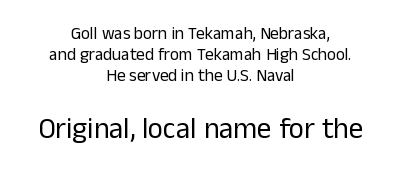
{"serif": "no", "italic": "no", "bold": "no", "weight": "regular", "width": "normal", "stroke_contrast": "low", "x_height": "medium", "monospaced": "no", "underline": "no", "align": "center", "line_spacing": "normal", "line_spacing_ratio": 1.25, "letter_spacing": "normal", "letter_spacing_em": 0.0, "larger_block": "second", "size_ratio": 1.71, "glyph_px": 29}
